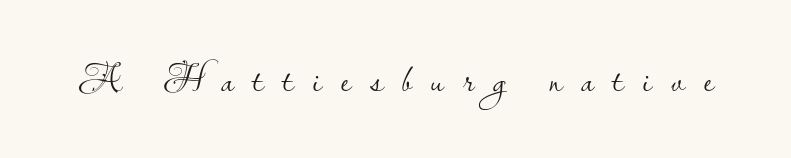
{"serif": "no", "bold": "no", "weight": "light", "width": "normal", "stroke_contrast": "low", "x_height": "small", "monospaced": "no", "underline": "no", "letter_spacing": "wide", "letter_spacing_em": 0.47, "glyph_px": 40}
